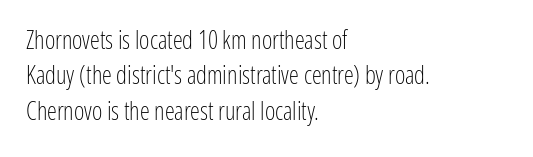
Plain, unruled lines of type. Is the type heavy? It reads as light-to-regular instead. Interline gaps are of average width in this sample. In terms of posture, this sample is upright. These lines are set flush left with a ragged right edge. Nothing unusual about the tracking: characters are spaced as the font intends.
